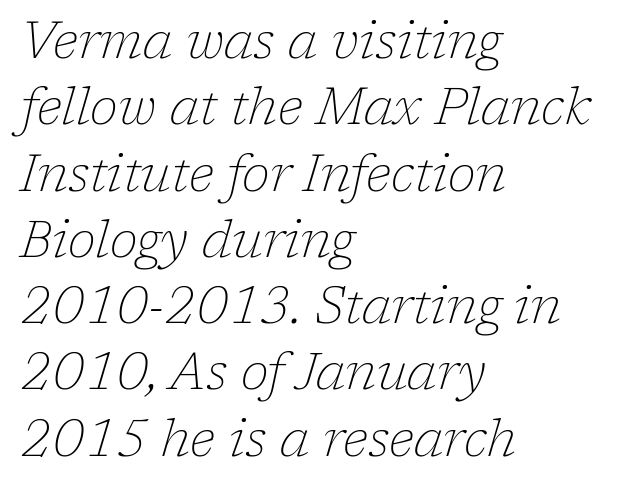
The image shows 51 px thin serif type, italic (leaning right); set left-aligned, normal line spacing (1.3x), normal letter spacing, not underlined; low stroke contrast and a medium x-height.
